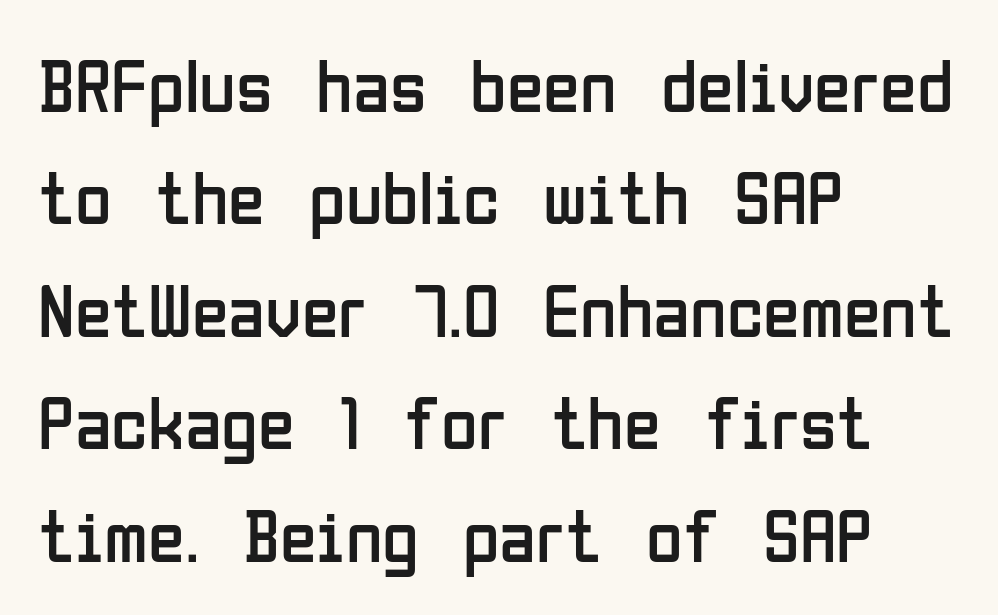
Line spacing here is normal. This sample uses plain, unmodified letter spacing. You could not count columns in this text — the font is proportionally spaced. No heavy texture on the line: the type isn't bold. The lines in this sample share a left origin and differ only in where they stop.
